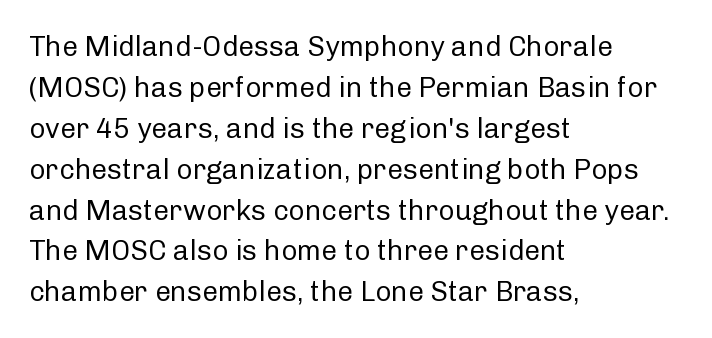
The image shows 28 px regular-weight sans-serif type, upright; set left-aligned, normal line spacing (1.46x), normal letter spacing, not underlined; low stroke contrast and a medium x-height.
